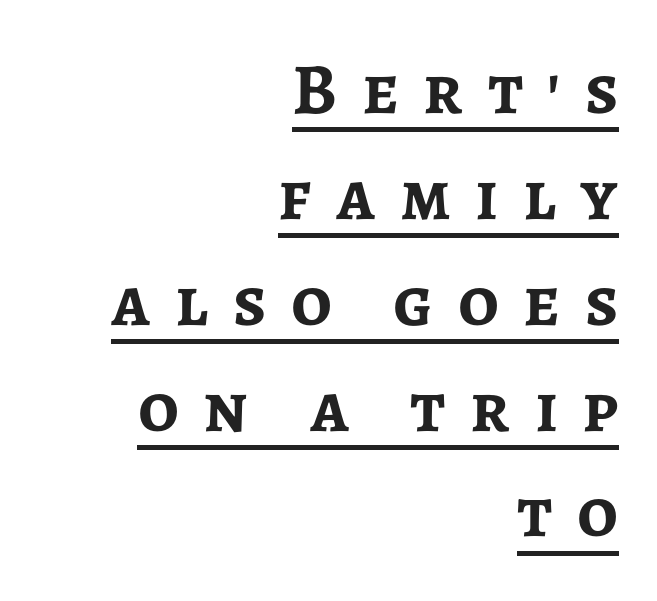
The typesetter chose a ragged-left arrangement here. Looks like regular typesetting: each glyph gets only the width it needs. The passage shown is typeset with a sans-serif family. Someone cranked the tracking dial way up on this one. This rendering features underlined lettering. Do the letters lean? They stand straight.
